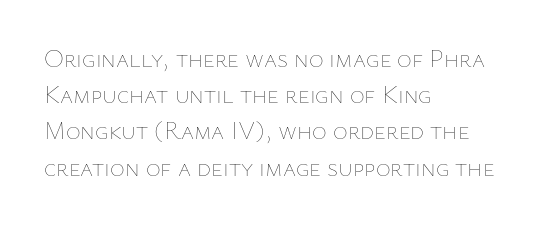
Q: Is the text bold? A: No.
Q: Is the text italic (slanted)? A: No, it is upright.
Q: Is the text underlined? A: No.
Q: How is the paragraph aligned? A: Left-aligned.
Q: Is the spacing between letters normal or unusually wide? A: Normal.
Q: Is the spacing between lines tight, normal or loose? A: Normal.
